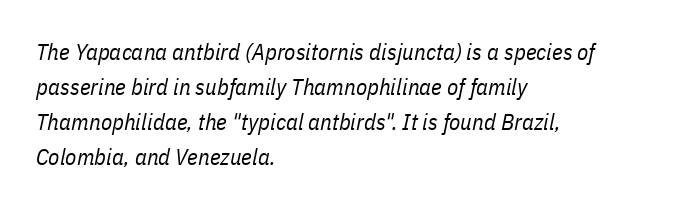
Q: Is the text bold? A: No.
Q: Is the text italic (slanted)? A: Yes, it leans right by about 11 degrees.
Q: Is the text underlined? A: No.
Q: How is the paragraph aligned? A: Left-aligned.
Q: Is the spacing between letters normal or unusually wide? A: Normal.
Q: Is the spacing between lines tight, normal or loose? A: Normal.
